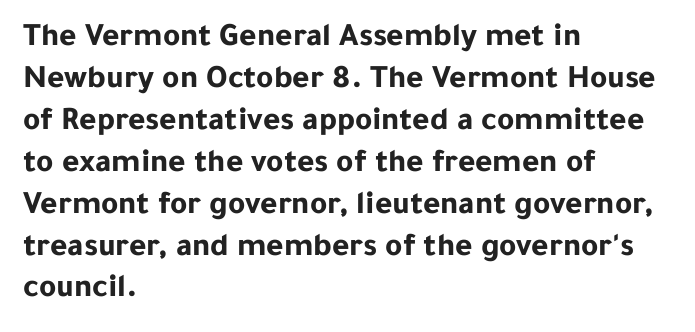
The glyphs have the mass of a bold cut. The font family rendered here belongs to the sans-serif group. Characters follow at the spacing the type designer built in. The lines are quadded left. The passage shown is not underscored anywhere.
